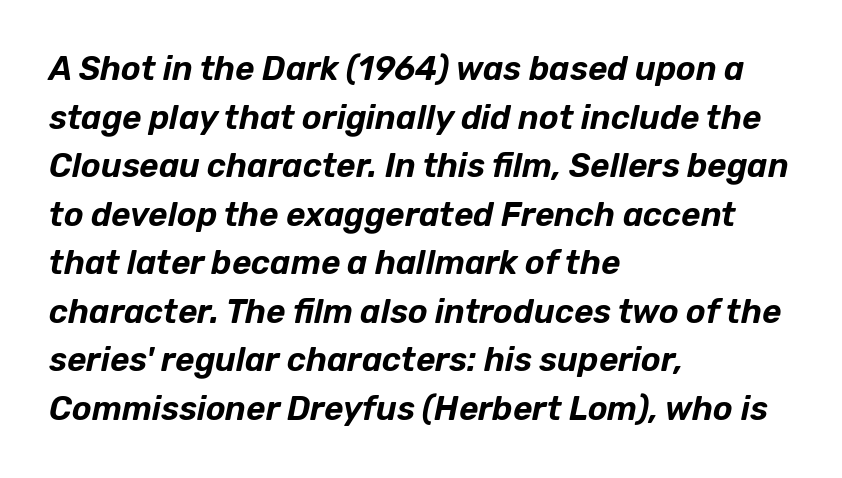
Compared with ordinary roman type, these characters are visibly tilted. The face used here is proportionally spaced, like ordinary book or web type. Lines of text with bare space underneath. Does the leading feel generous? No, just average.
